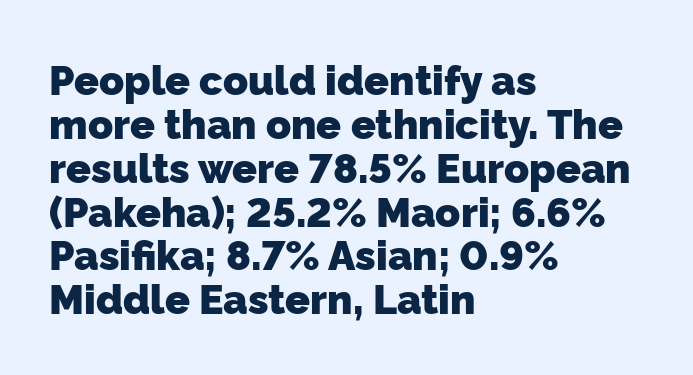
Compared with typical body copy, the letter spacing here is the same. Any mark beneath the type? The region is blank. Is this a fixed-width face? No — the glyphs have proportional, varying widths. Serif or sans? Sans — the stroke terminals are bare. Notice how thick the strokes are: this is what a full bold looks like.
